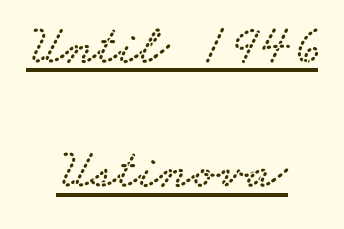
The image shows 57 px wide serif type; set centered, loose line spacing (2.18x), normal letter spacing, underlined; low stroke contrast and a small x-height.
